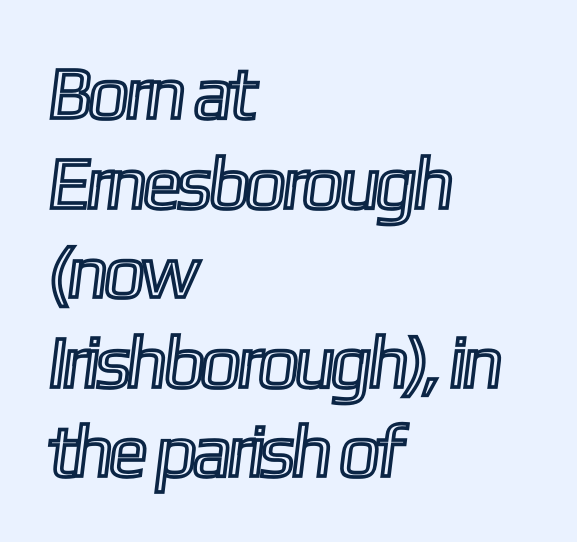
{"width": "condensed", "x_height": "medium", "monospaced": "no", "underline": "no", "align": "left", "line_spacing_ratio": 1.21, "letter_spacing": "normal", "letter_spacing_em": 0.0, "glyph_px": 74}
